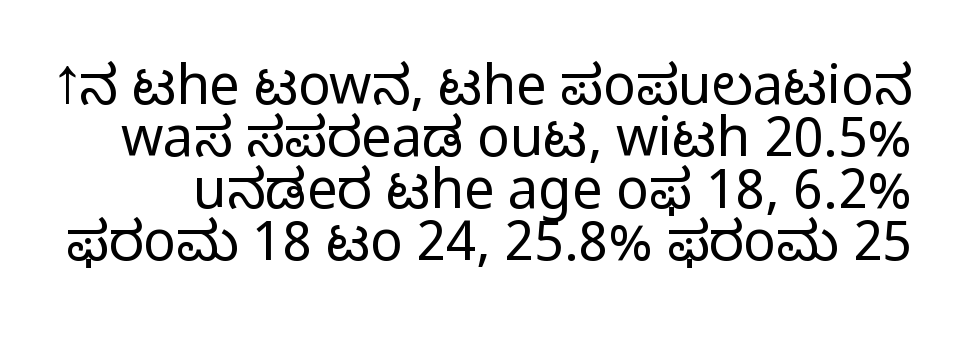
The image shows 54 px light sans-serif type, upright; set tight line spacing (0.96x), normal letter spacing, not underlined; low stroke contrast and a medium x-height.
